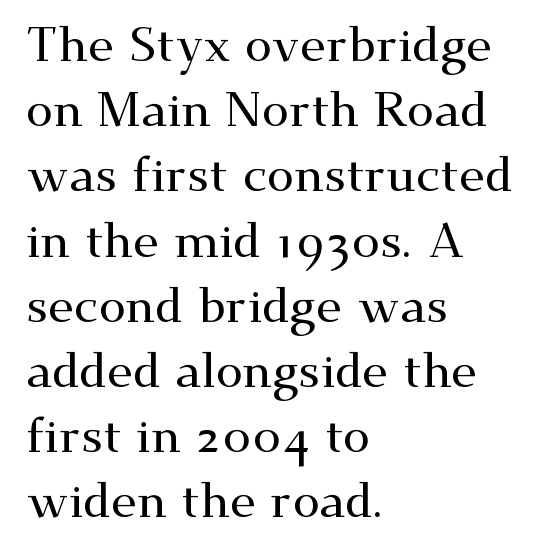
Q: Is the text italic (slanted)? A: No, it is upright.
Q: Is the typeface a serif or a sans-serif typeface? A: Serif.
Q: Is the text underlined? A: No.
Q: How is the paragraph aligned? A: Left-aligned.
Q: Is the spacing between letters normal or unusually wide? A: Normal.
Q: Is the spacing between lines tight, normal or loose? A: Normal.
Q: Width (condensed, normal, or wide)? A: Wide.
Q: Stroke contrast? A: Medium.
Q: x-height? A: Small.
Q: Monospaced? A: No.
